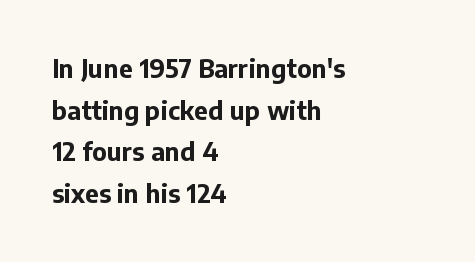
{"italic": "no", "bold": "yes", "underline": "no", "align": "left", "line_spacing": "normal", "line_spacing_ratio": 1.67, "letter_spacing": "normal", "letter_spacing_em": 0.0, "glyph_px": 25}
